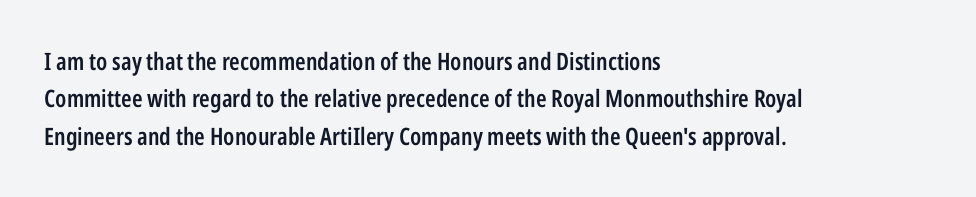
The image shows 24 px text type, upright; set left-aligned, normal line spacing (1.56x), normal letter spacing, not underlined.
